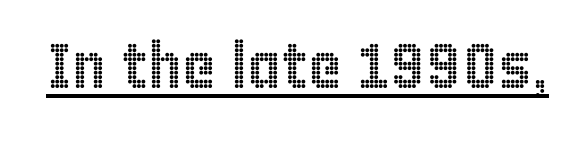
{"italic": "no", "width": "condensed", "x_height": "large", "monospaced": "no", "underline": "yes", "letter_spacing": "normal", "letter_spacing_em": 0.0, "glyph_px": 64}
